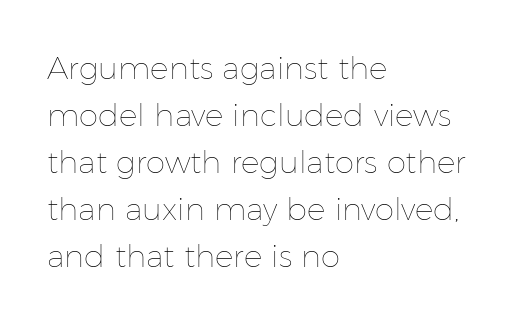
The compositor pushed each line to the left boundary. Weight: in the light-to-regular range. Words float on clear page, feet unadorned. Every stem runs plumb, perpendicular to the baseline.
